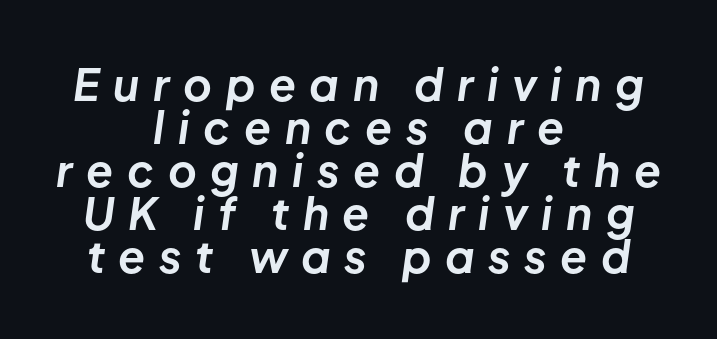
Q: Is the text bold? A: Yes.
Q: Is the text italic (slanted)? A: Yes, it leans right by about 8 degrees.
Q: Is the text underlined? A: No.
Q: How is the paragraph aligned? A: Centered.
Q: Is the spacing between letters normal or unusually wide? A: Unusually wide.
Q: Is the spacing between lines tight, normal or loose? A: Tight.
Q: Width (condensed, normal, or wide)? A: Normal.
Q: Stroke contrast? A: Low.
Q: x-height? A: Medium.
Q: Monospaced? A: No.
